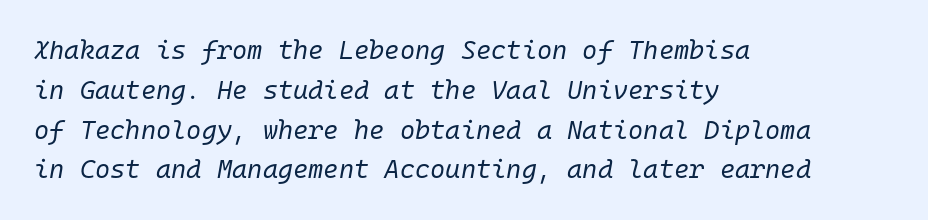
{"italic": "yes", "lean": "right", "slant_degrees": 10, "bold": "no", "underline": "no", "align": "left", "line_spacing": "normal", "line_spacing_ratio": 1.53, "letter_spacing": "normal", "letter_spacing_em": 0.0, "glyph_px": 26}
